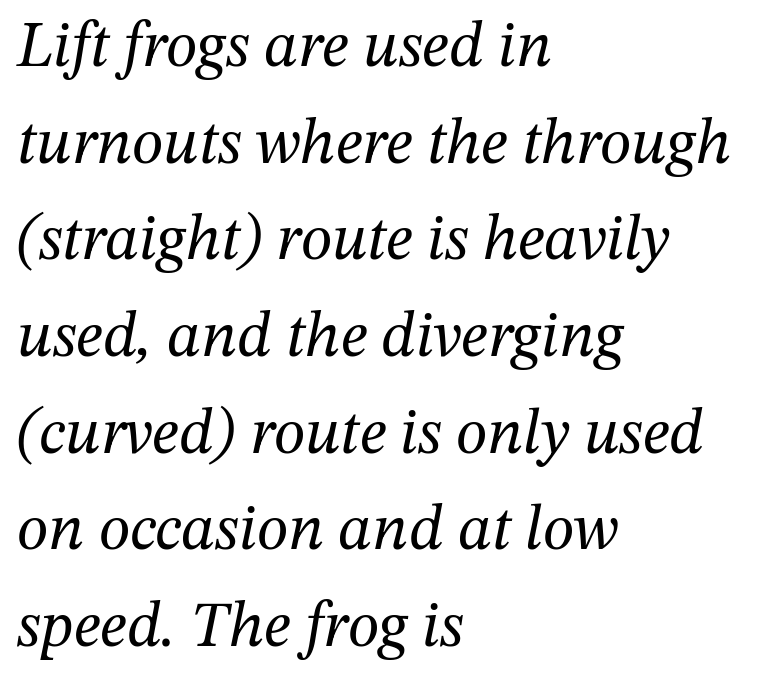
Q: Is the text bold? A: No.
Q: Is the text italic (slanted)? A: Yes, it leans right by about 12 degrees.
Q: Is the typeface a serif or a sans-serif typeface? A: Serif.
Q: Is the text underlined? A: No.
Q: How is the paragraph aligned? A: Left-aligned.
Q: Is the spacing between letters normal or unusually wide? A: Normal.
Q: Is the spacing between lines tight, normal or loose? A: Normal.
Q: Width (condensed, normal, or wide)? A: Normal.
Q: Stroke contrast? A: Medium.
Q: x-height? A: Medium.
Q: Monospaced? A: No.
